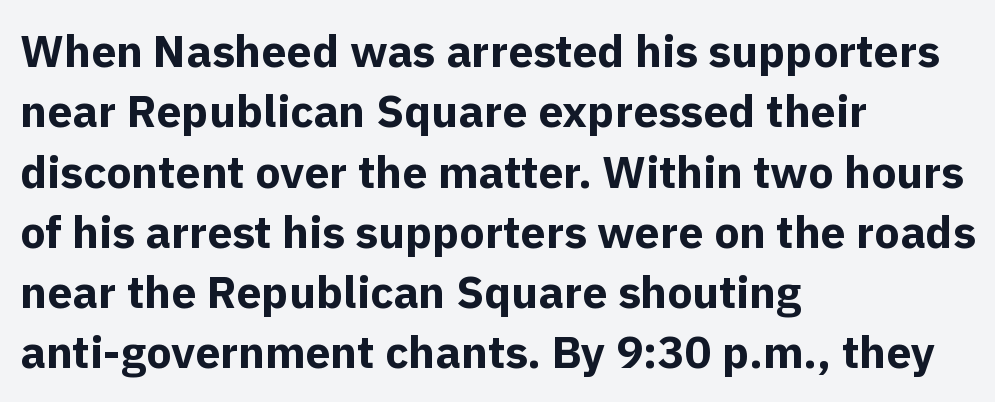
{"serif": "no", "italic": "no", "bold": "yes", "weight": "bold", "width": "normal", "x_height": "medium", "monospaced": "no", "underline": "no", "align": "left", "line_spacing": "normal", "line_spacing_ratio": 1.34, "letter_spacing": "normal", "letter_spacing_em": 0.0, "glyph_px": 45}
